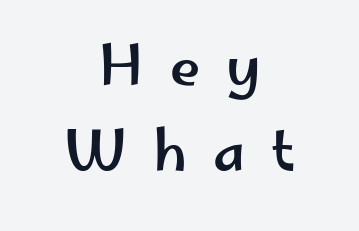
A clean baseline with only descenders dipping below it. Are there feet on the stems? There aren't — it's a sans. Proportional: the letters do not fall into vertical columns. Caption: multi-line text, centered on the measure. Posture: straight, roman, zero tilt. Whoever set this chose a conventional vertical rhythm.
